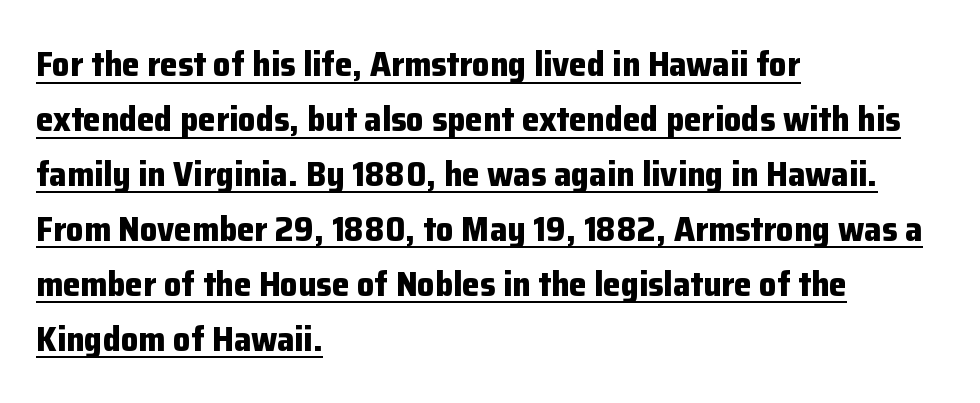
{"serif": "no", "italic": "no", "bold": "yes", "weight": "bold", "width": "normal", "stroke_contrast": "low", "x_height": "medium", "monospaced": "no", "underline": "yes", "align": "left", "line_spacing": "normal", "line_spacing_ratio": 1.57, "letter_spacing": "normal", "letter_spacing_em": 0.0, "glyph_px": 35}
